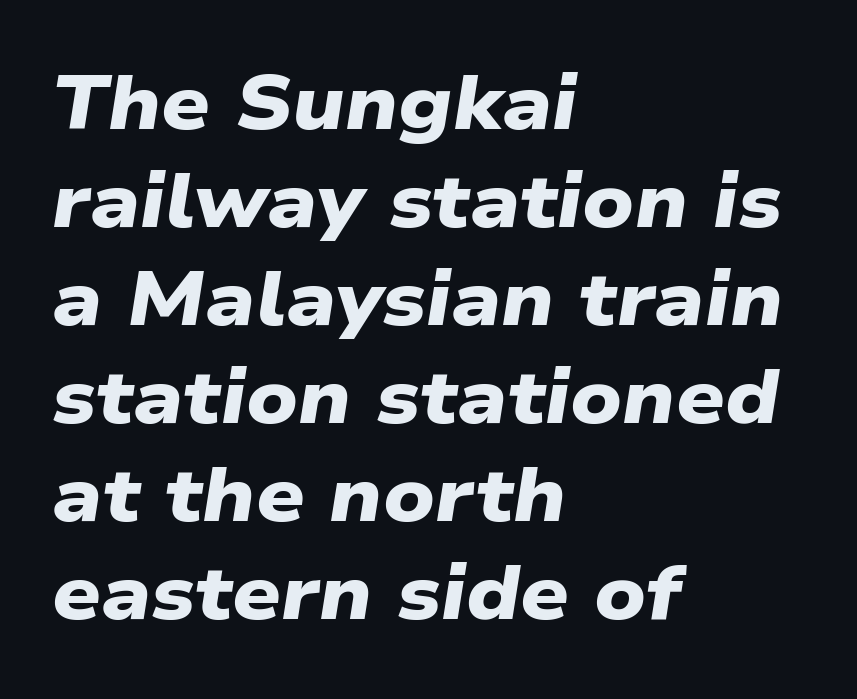
The image shows 76 px heavy, wide sans-serif type; set left-aligned, normal line spacing (1.29x), normal letter spacing, not underlined; low stroke contrast and a medium x-height.
